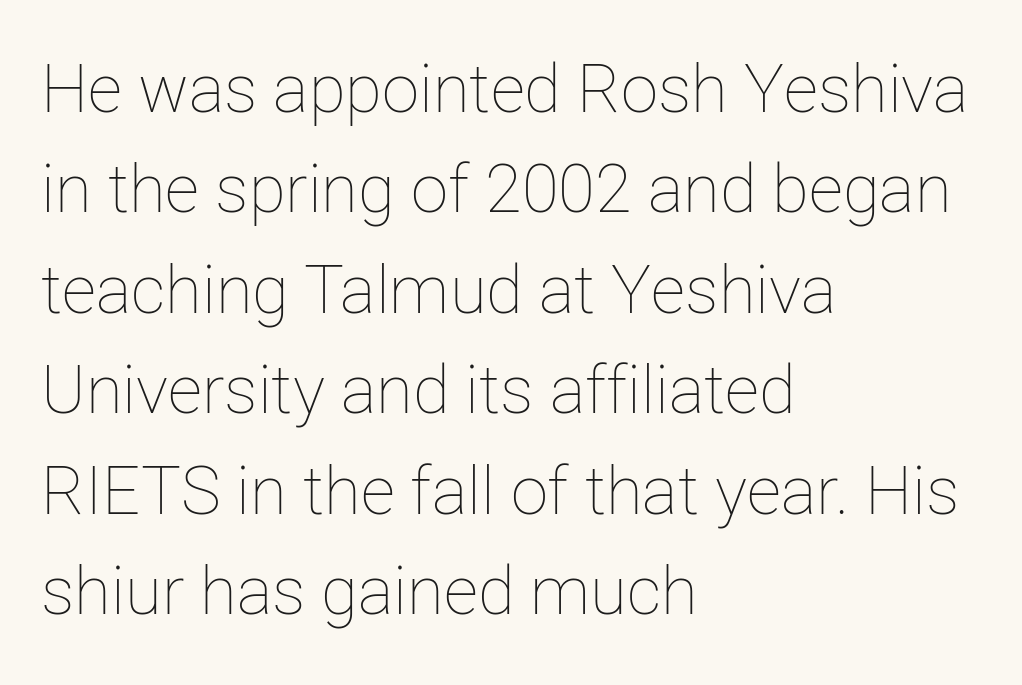
Weight: regular or lighter. The compositor pushed each line to the left boundary. The font's upright variant was chosen for this text. Interline gaps are of average width in this sample.
